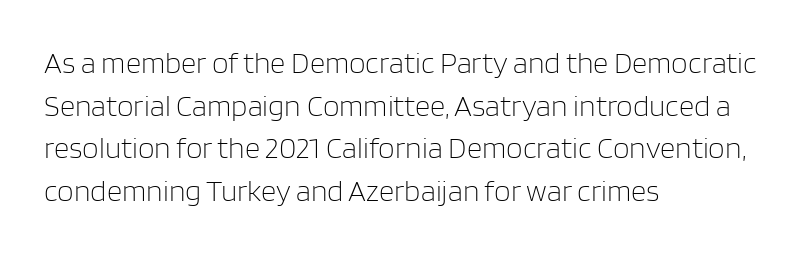
{"serif": "no", "italic": "no", "bold": "no", "weight": "light", "width": "normal", "stroke_contrast": "low", "x_height": "large", "monospaced": "no", "underline": "no", "align": "left", "line_spacing": "normal", "line_spacing_ratio": 1.42, "letter_spacing": "normal", "letter_spacing_em": 0.0, "glyph_px": 30}
